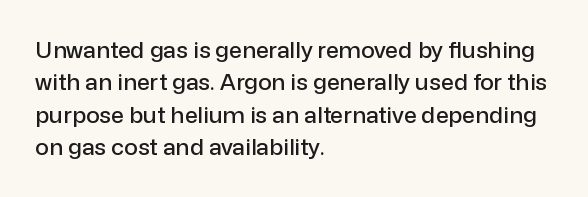
Q: Is the text italic (slanted)? A: No, it is upright.
Q: Is the text underlined? A: No.
Q: How is the paragraph aligned? A: Left-aligned.
Q: Is the spacing between letters normal or unusually wide? A: Normal.
Q: Is the spacing between lines tight, normal or loose? A: Normal.
